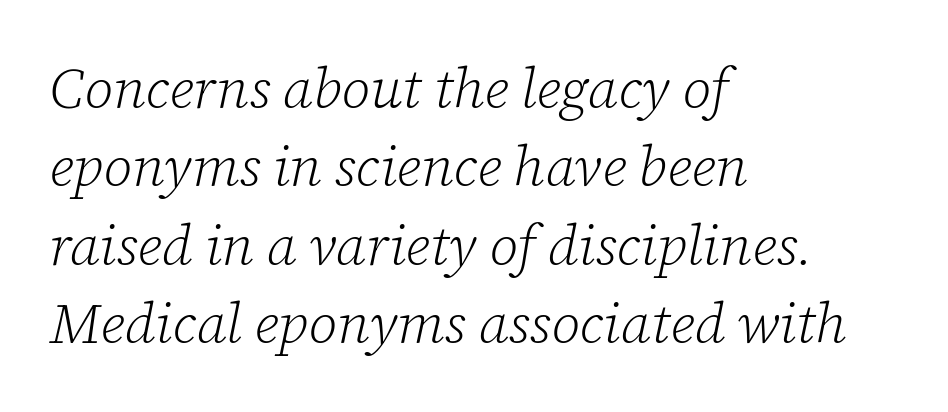
Q: Is the text bold? A: No.
Q: Is the text italic (slanted)? A: Yes, it leans right by about 12 degrees.
Q: Is the typeface a serif or a sans-serif typeface? A: Serif.
Q: Is the text underlined? A: No.
Q: How is the paragraph aligned? A: Left-aligned.
Q: Is the spacing between letters normal or unusually wide? A: Normal.
Q: Is the spacing between lines tight, normal or loose? A: Normal.
Q: Width (condensed, normal, or wide)? A: Normal.
Q: Stroke contrast? A: Low.
Q: x-height? A: Medium.
Q: Monospaced? A: No.
